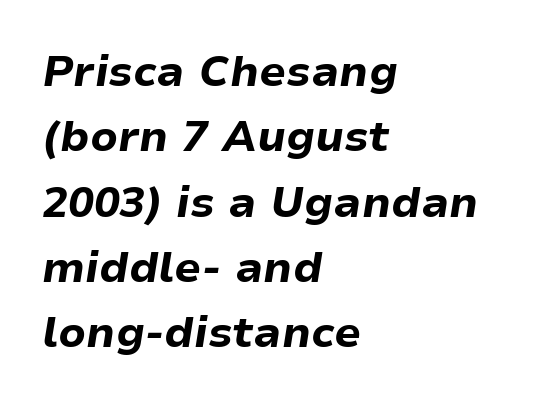
Q: Is the text bold? A: Yes.
Q: Is the text italic (slanted)? A: Yes, it leans right by about 9 degrees.
Q: Is the text underlined? A: No.
Q: How is the paragraph aligned? A: Left-aligned.
Q: Is the spacing between letters normal or unusually wide? A: Normal.
Q: Is the spacing between lines tight, normal or loose? A: Normal.
Q: Width (condensed, normal, or wide)? A: Normal.
Q: Stroke contrast? A: Low.
Q: x-height? A: Medium.
Q: Monospaced? A: No.
